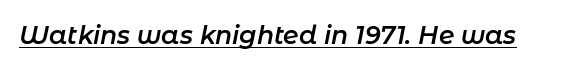
The image shows 25 px text type, italic (leaning right); set normal letter spacing, underlined.
